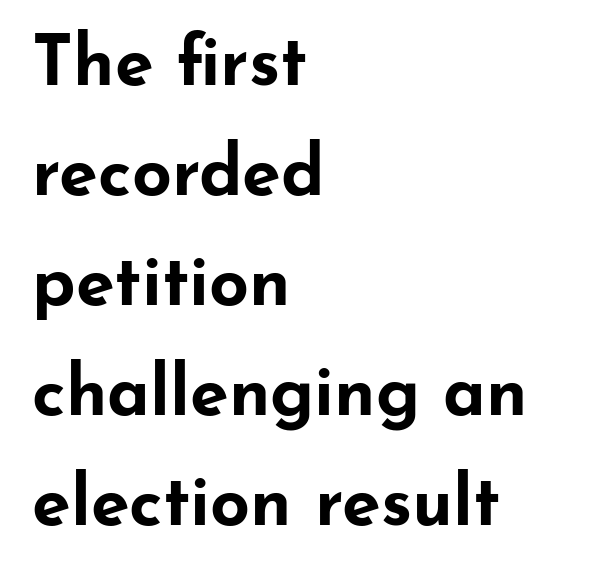
The image shows 70 px bold, wide sans-serif type, upright; set left-aligned, normal line spacing (1.57x), normal letter spacing, not underlined; low stroke contrast and a small x-height.
